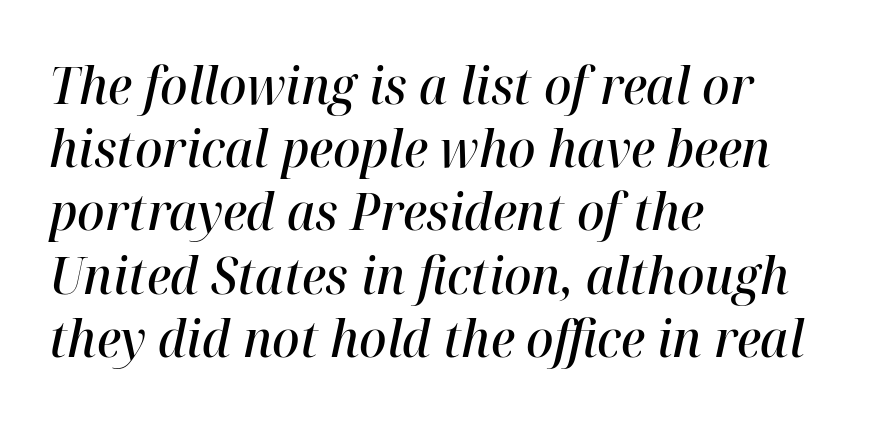
The image shows 51 px semibold type, italic (leaning right); set left-aligned, line spacing 1.24x, normal letter spacing, not underlined; high stroke contrast and a medium x-height.
